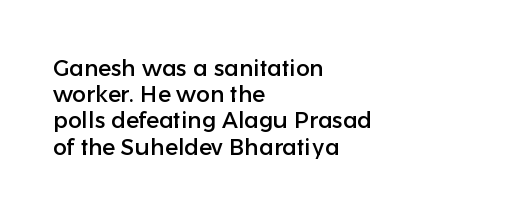
{"italic": "no", "underline": "no", "align": "left", "line_spacing": "tight", "line_spacing_ratio": 1.14, "letter_spacing": "normal", "letter_spacing_em": 0.0, "glyph_px": 23}
